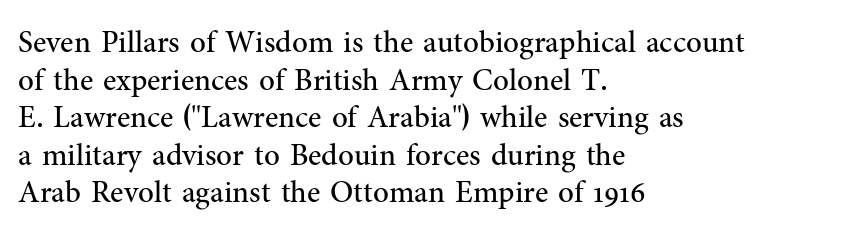
Descenders hang freely into open space. No italicization has been applied; the sample stays upright. Note the varied advance widths — an 'i' is clearly narrower than an 'm'. This is not heavy type; no bold has been used.
